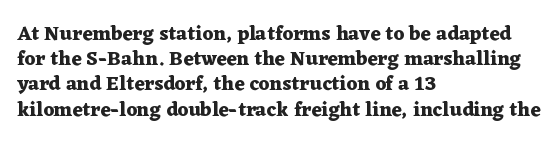
{"italic": "no", "bold": "yes", "underline": "no", "align": "left", "line_spacing": "normal", "line_spacing_ratio": 1.26, "letter_spacing": "normal", "letter_spacing_em": 0.0, "glyph_px": 20}
